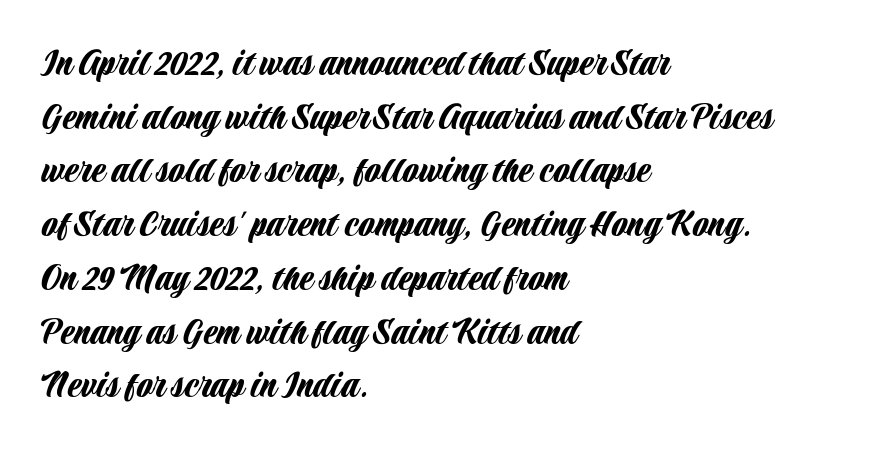
The image shows 41 px condensed sans-serif type; set left-aligned, normal line spacing (1.31x), normal letter spacing, not underlined; low stroke contrast and a large x-height.
